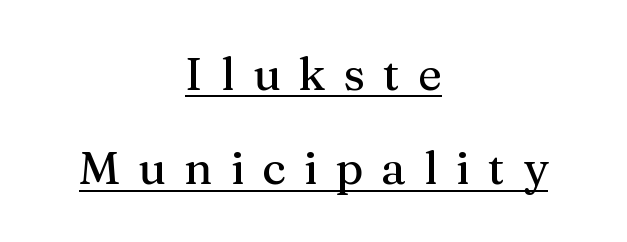
The image shows 46 px serif type, upright; set centered, loose line spacing (2.05x), unusually wide letter spacing (+0.39 em), underlined; medium stroke contrast and a medium x-height.
